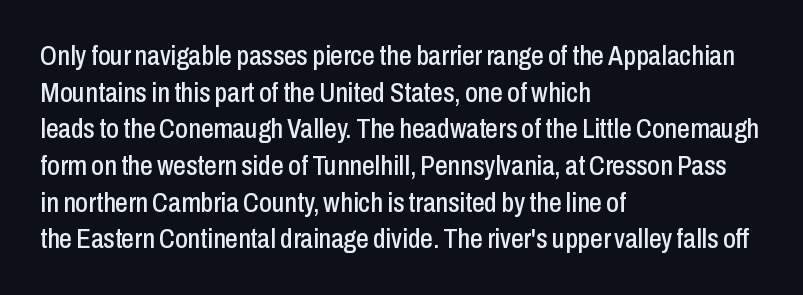
{"serif": "no", "italic": "no", "width": "condensed", "stroke_contrast": "low", "x_height": "medium", "monospaced": "no", "underline": "no", "align": "left", "line_spacing": "normal", "line_spacing_ratio": 1.31, "letter_spacing": "normal", "letter_spacing_em": 0.0, "glyph_px": 28}
